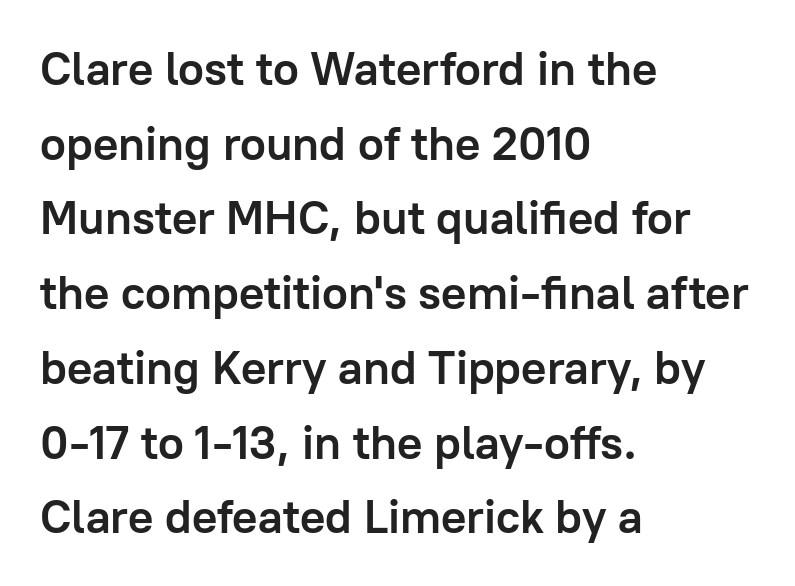
The image shows 47 px semibold sans-serif type, upright; set left-aligned, normal line spacing (1.59x), normal letter spacing, not underlined; low stroke contrast and a medium x-height.
